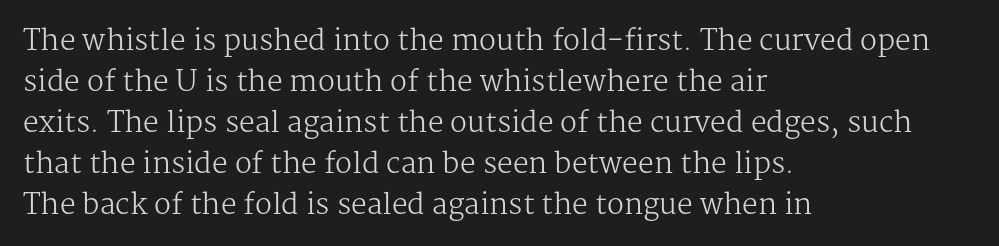
The letters stand straight up with perfectly vertical stems. If you measured baseline to baseline, you'd find a middling distance. The space directly below the letters is spotless. Weight: not bold — regular or lighter. The passage shown has conventional tracking throughout.
